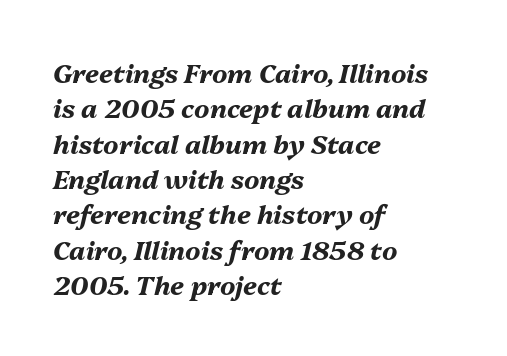
Q: Is the text bold? A: Yes.
Q: Is the text italic (slanted)? A: Yes, it leans right by about 13 degrees.
Q: Is the text underlined? A: No.
Q: How is the paragraph aligned? A: Left-aligned.
Q: Is the spacing between letters normal or unusually wide? A: Normal.
Q: Is the spacing between lines tight, normal or loose? A: Normal.
